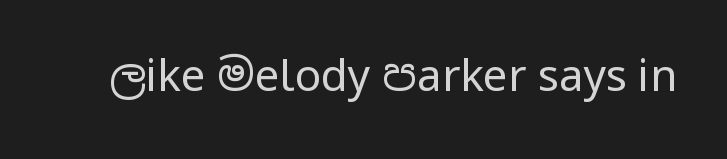
Q: Is the text bold? A: No.
Q: Is the text italic (slanted)? A: No, it is upright.
Q: Is the typeface a serif or a sans-serif typeface? A: Sans-serif.
Q: Is the text underlined? A: No.
Q: Is the spacing between letters normal or unusually wide? A: Normal.
Q: Width (condensed, normal, or wide)? A: Normal.
Q: Stroke contrast? A: Low.
Q: x-height? A: Medium.
Q: Monospaced? A: No.
